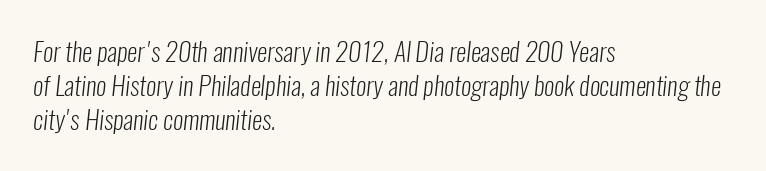
The image shows 26 px text type; set left-aligned, normal line spacing (1.31x), normal letter spacing, not underlined.
